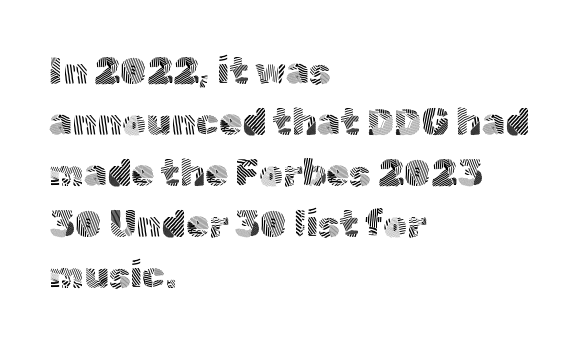
The image shows 37 px light sans-serif type, upright; set left-aligned, normal line spacing (1.38x), normal letter spacing, not underlined; a medium x-height.
